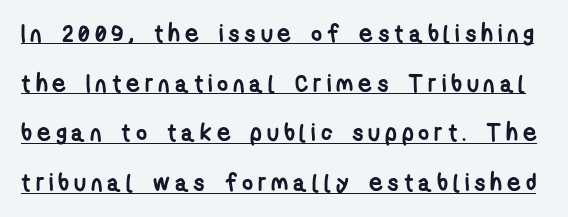
Baseline-to-baseline distance is far greater than the letter height. Beneath each row of characters lies a ruled line. The letterforms stand isolated, each surrounded by extra space. The typesetting leans heavy: a genuine bold.
